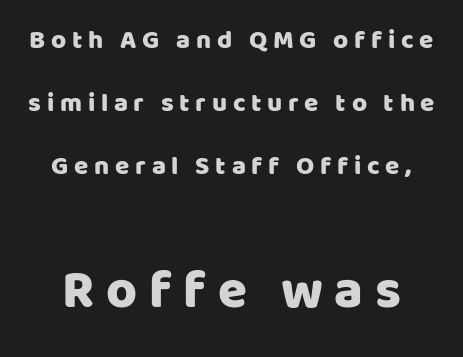
Q: Is the text italic (slanted)? A: No, it is upright.
Q: Is the typeface a serif or a sans-serif typeface? A: Sans-serif.
Q: Is the text underlined? A: No.
Q: Is the spacing between letters normal or unusually wide? A: Unusually wide.
Q: Is the spacing between lines tight, normal or loose? A: Loose.
Q: Which block of text is set in a larger size, the first (top) or the second (bottom)? A: The second (bottom) one.
Q: Width (condensed, normal, or wide)? A: Normal.
Q: Stroke contrast? A: Low.
Q: x-height? A: Large.
Q: Monospaced? A: No.
